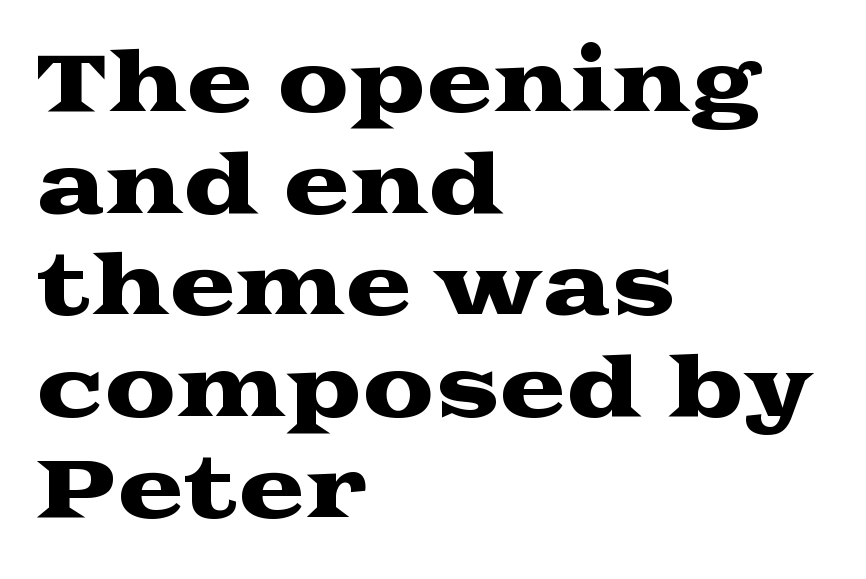
The image shows 80 px wide serif type, upright; set left-aligned, normal line spacing (1.27x), normal letter spacing, not underlined; medium stroke contrast and a medium x-height.
